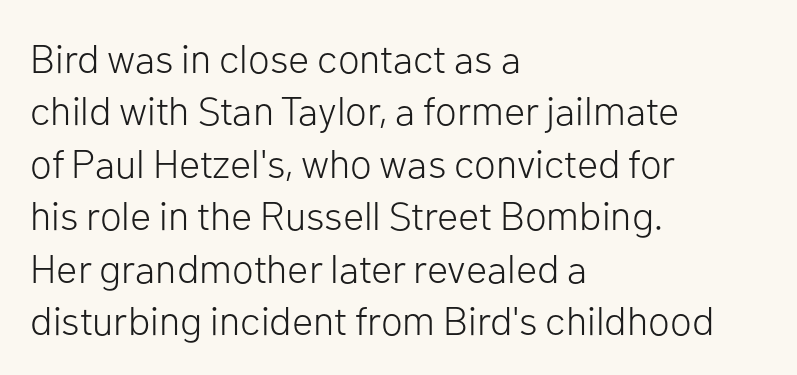
Is the block centered? No — it sits flush against the left margin. Varying glyph widths throughout — classic text-font behaviour. Counters stay open thanks to moderate or lighter strokes. Regular leading. No extra tracking has been applied to these lines.
